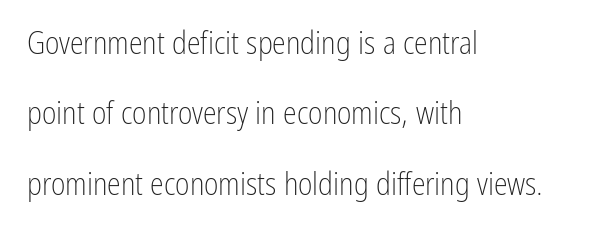
Q: Is the text bold? A: No.
Q: Is the text italic (slanted)? A: No, it is upright.
Q: Is the typeface a serif or a sans-serif typeface? A: Sans-serif.
Q: Is the text underlined? A: No.
Q: How is the paragraph aligned? A: Left-aligned.
Q: Is the spacing between letters normal or unusually wide? A: Normal.
Q: Is the spacing between lines tight, normal or loose? A: Loose.
Q: Width (condensed, normal, or wide)? A: Condensed.
Q: Stroke contrast? A: Low.
Q: x-height? A: Medium.
Q: Monospaced? A: No.
